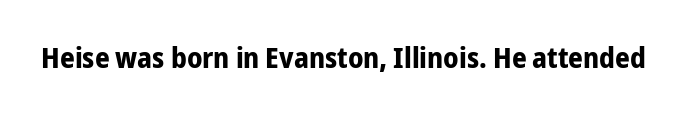
{"serif": "no", "italic": "no", "bold": "yes", "weight": "bold", "width": "condensed", "stroke_contrast": "low", "x_height": "medium", "monospaced": "no", "underline": "no", "letter_spacing": "normal", "letter_spacing_em": 0.0, "glyph_px": 29}
